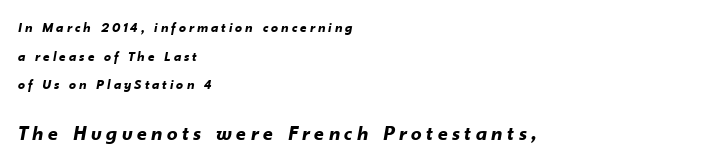
{"italic": "yes", "lean": "right", "slant_degrees": 10, "bold": "yes", "underline": "no", "align": "left", "line_spacing": "loose", "line_spacing_ratio": 2.04, "letter_spacing": "wide", "letter_spacing_em": 0.22, "larger_block": "second", "size_ratio": 1.5, "glyph_px": 21}
